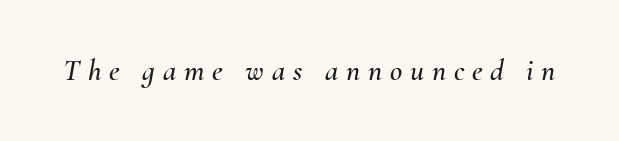
The image shows 30 px text type, italic (leaning right); set unusually wide letter spacing (+0.26 em), not underlined; medium stroke contrast and a small x-height.
